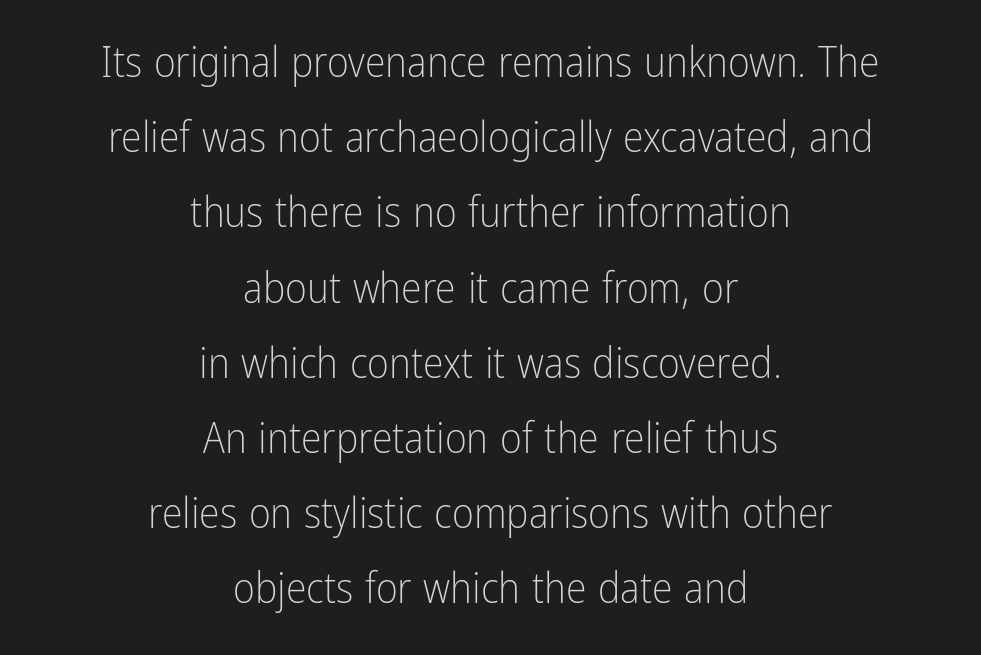
The image shows 42 px light, condensed sans-serif type, upright; set centered, line spacing 1.79x, normal letter spacing, not underlined; low stroke contrast and a medium x-height.
